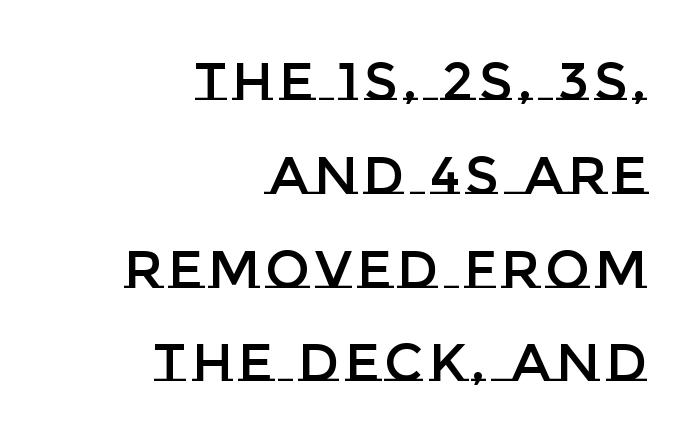
{"italic": "no", "width": "normal", "stroke_contrast": "low", "x_height": "large", "monospaced": "no", "underline": "no", "align": "right", "line_spacing_ratio": 1.77, "glyph_px": 53}
